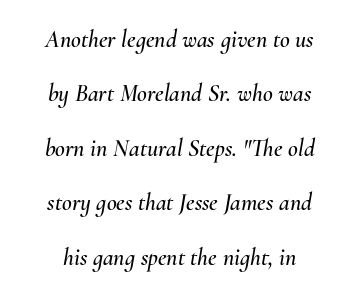
{"italic": "yes", "lean": "right", "slant_degrees": 10, "underline": "no", "align": "center", "line_spacing": "loose", "line_spacing_ratio": 2.27, "letter_spacing": "normal", "letter_spacing_em": 0.0, "glyph_px": 24}
